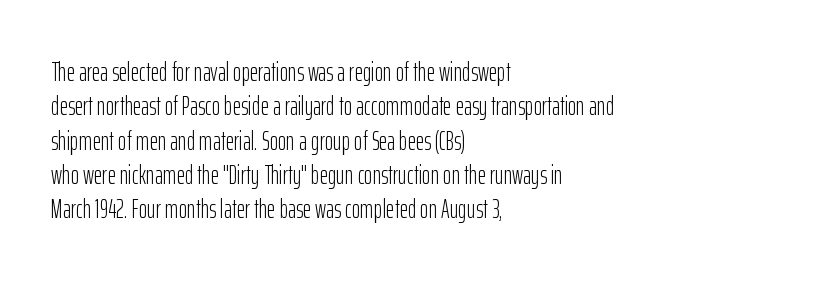
Leftover space on each line is placed entirely after the last word. Notice how the stems are strictly vertical — no italics here. The rendering uses a moderate line-height, typical for paragraphs. Underlining? Definitely not there. A light-to-regular cut is what we see here.
